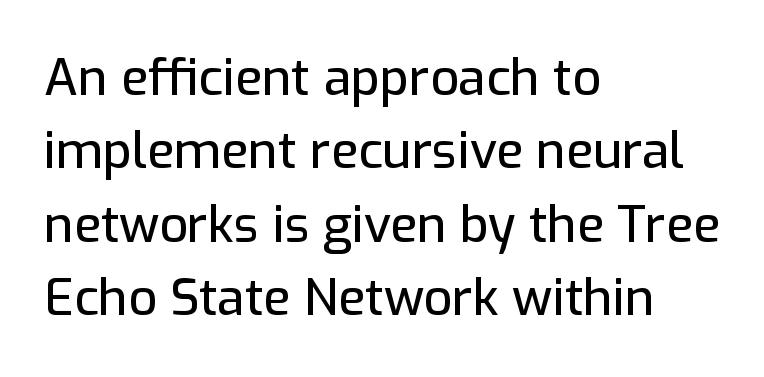
Spacing verdict: proportional, widths tailored to each character. Short note: letters normally spaced. Every row of glyphs begins at an identical x-position on the left. To sum up the face: it is a sans, with no serifs.
